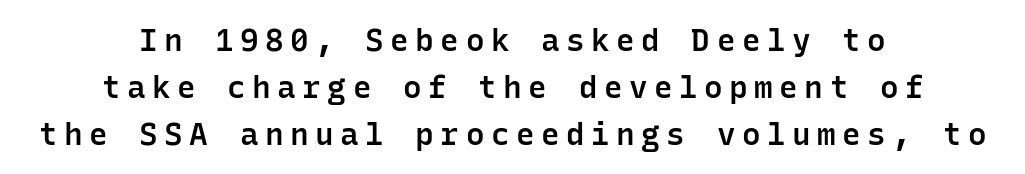
The glyphs have the mass of a demibold cut, below bold. Unlike a traditional serif, this face leaves its strokes unadorned. Think of a typewriter: that constant character pitch is what you see here. These lines were composed using upright roman letters.
